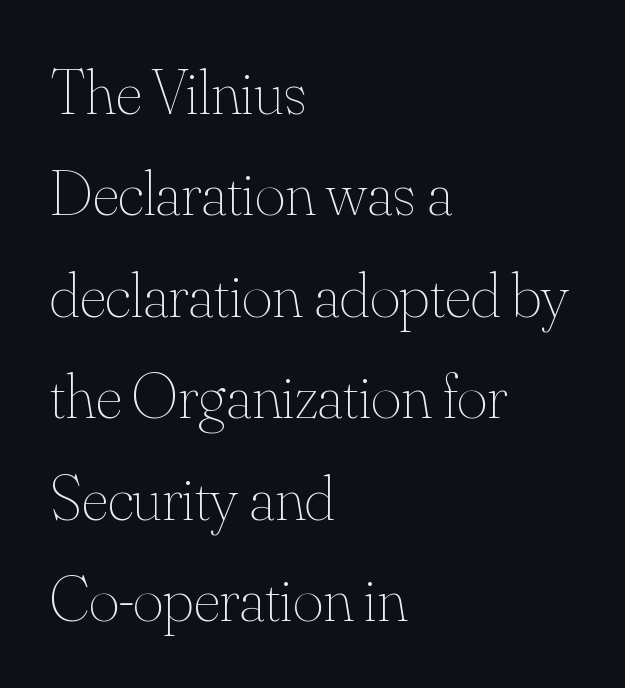
Q: Is the text bold? A: No.
Q: Is the text italic (slanted)? A: No, it is upright.
Q: Is the text underlined? A: No.
Q: How is the paragraph aligned? A: Left-aligned.
Q: Is the spacing between letters normal or unusually wide? A: Normal.
Q: Is the spacing between lines tight, normal or loose? A: Normal.
Q: Width (condensed, normal, or wide)? A: Normal.
Q: Stroke contrast? A: Medium.
Q: x-height? A: Small.
Q: Monospaced? A: No.
